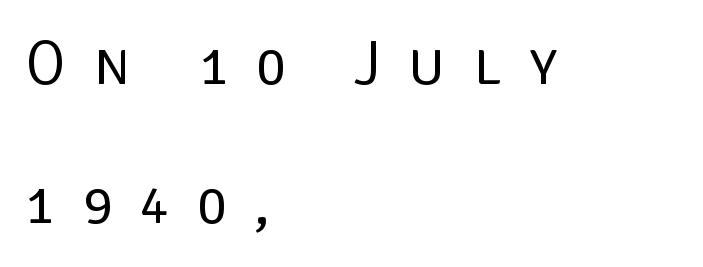
The image shows 62 px regular-weight sans-serif type, upright; set left-aligned, loose line spacing (2.24x), unusually wide letter spacing (+0.44 em), not underlined; low stroke contrast and a large x-height.
